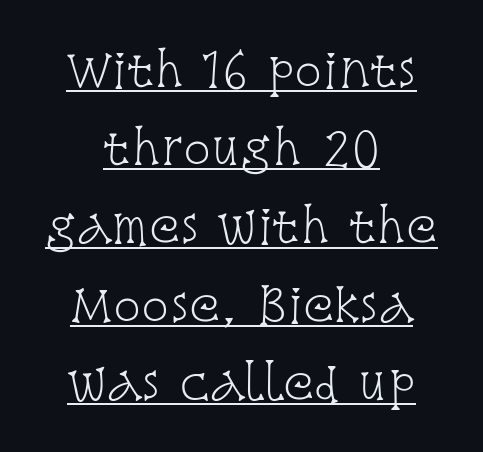
{"serif": "yes", "italic": "no", "bold": "no", "weight": "light", "width": "condensed", "stroke_contrast": "low", "x_height": "large", "monospaced": "no", "underline": "yes", "align": "center", "line_spacing": "normal", "line_spacing_ratio": 1.7, "letter_spacing": "normal", "letter_spacing_em": 0.0, "glyph_px": 46}
